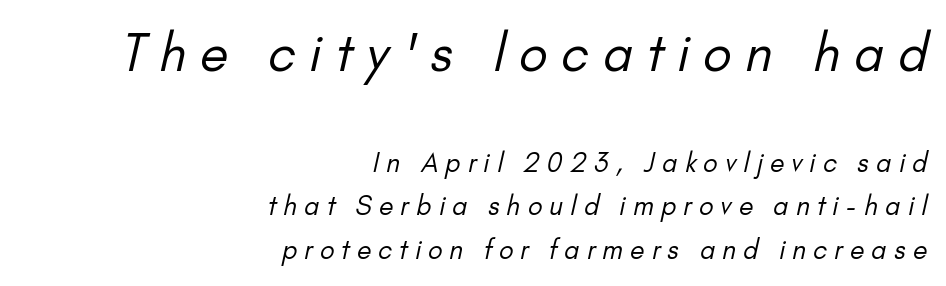
The image shows 51 px regular-weight sans-serif type; set right-aligned, normal line spacing (1.67x), unusually wide letter spacing (+0.28 em), not underlined; the first (top) block is 1.96x larger; low stroke contrast and a small x-height.
